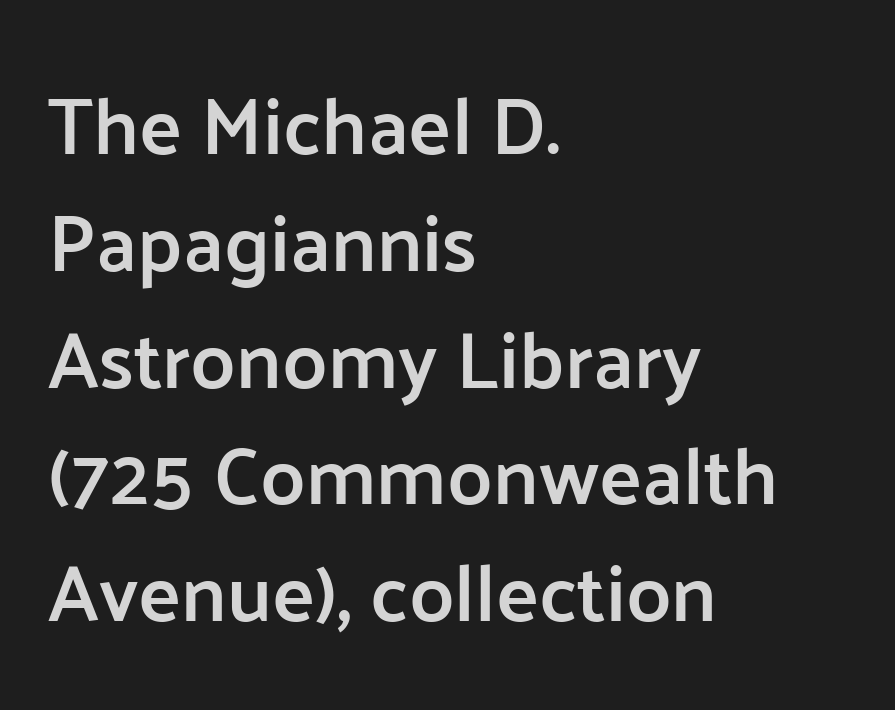
{"serif": "no", "italic": "no", "bold": "semi", "weight": "semibold", "width": "normal", "stroke_contrast": "low", "x_height": "medium", "monospaced": "no", "underline": "no", "align": "left", "line_spacing": "normal", "line_spacing_ratio": 1.46, "letter_spacing": "normal", "letter_spacing_em": 0.0, "glyph_px": 80}
